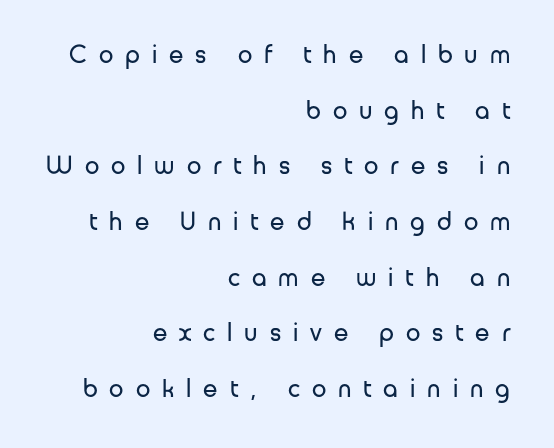
{"italic": "no", "bold": "no", "underline": "no", "align": "right", "line_spacing": "loose", "line_spacing_ratio": 2.14, "letter_spacing": "wide", "letter_spacing_em": 0.46, "glyph_px": 26}
